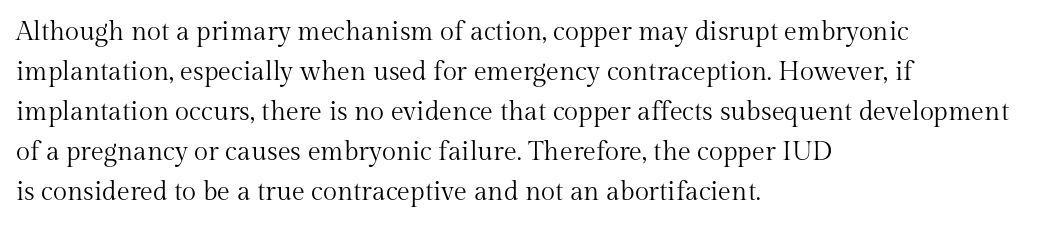
The image shows 26 px text type, upright; set left-aligned, normal line spacing (1.54x), normal letter spacing, not underlined.
